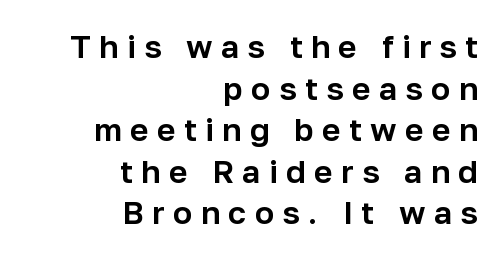
Proportional: the letters do not fall into vertical columns. The paragraph shown leans on its right margin. Compared with typical body copy, the letter spacing here is much looser. A typesetter would call this leading conventional body-copy spacing.
